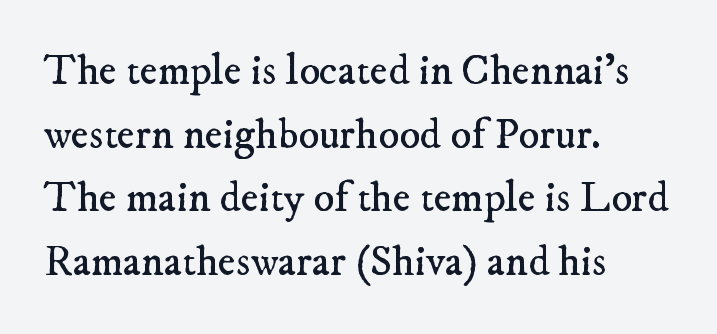
Q: Is the text bold? A: No.
Q: Is the typeface a serif or a sans-serif typeface? A: Serif.
Q: Is the text underlined? A: No.
Q: How is the paragraph aligned? A: Left-aligned.
Q: Is the spacing between letters normal or unusually wide? A: Normal.
Q: Is the spacing between lines tight, normal or loose? A: Normal.
Q: Width (condensed, normal, or wide)? A: Normal.
Q: Stroke contrast? A: Low.
Q: x-height? A: Small.
Q: Monospaced? A: No.
